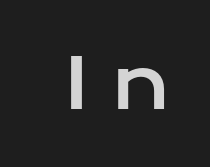
Q: Is the text italic (slanted)? A: No, it is upright.
Q: Is the typeface a serif or a sans-serif typeface? A: Sans-serif.
Q: Is the text underlined? A: No.
Q: Is the spacing between letters normal or unusually wide? A: Unusually wide.
Q: Width (condensed, normal, or wide)? A: Wide.
Q: Stroke contrast? A: Low.
Q: x-height? A: Medium.
Q: Monospaced? A: No.
